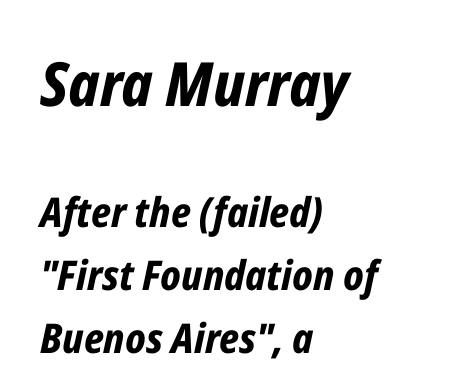
The image shows 61 px bold, condensed type, italic (leaning right); set left-aligned, normal line spacing (1.54x), normal letter spacing, not underlined; the first (top) block is 1.49x larger; low stroke contrast and a medium x-height.
